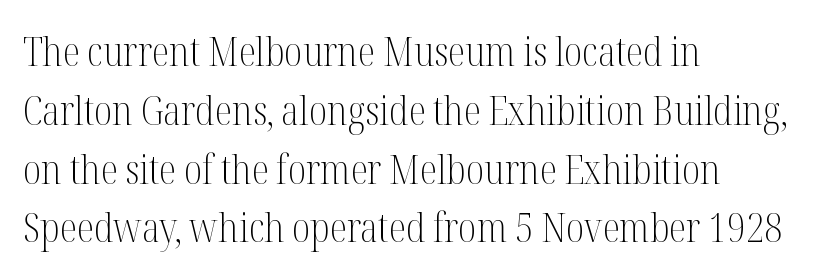
Q: Is the text bold? A: No.
Q: Is the text italic (slanted)? A: No, it is upright.
Q: Is the typeface a serif or a sans-serif typeface? A: Serif.
Q: Is the text underlined? A: No.
Q: How is the paragraph aligned? A: Left-aligned.
Q: Is the spacing between letters normal or unusually wide? A: Normal.
Q: Is the spacing between lines tight, normal or loose? A: Normal.
Q: Width (condensed, normal, or wide)? A: Condensed.
Q: Stroke contrast? A: Medium.
Q: x-height? A: Medium.
Q: Monospaced? A: No.
